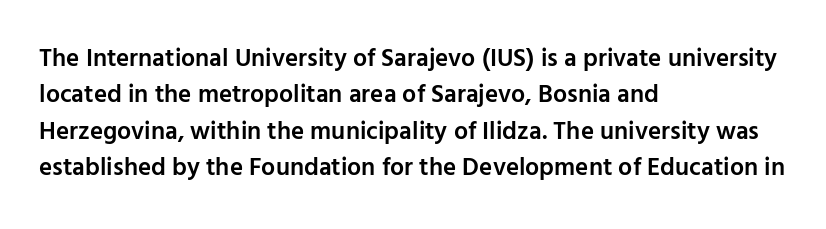
The image shows 25 px text type, upright; set left-aligned, normal line spacing (1.46x), normal letter spacing, not underlined.
